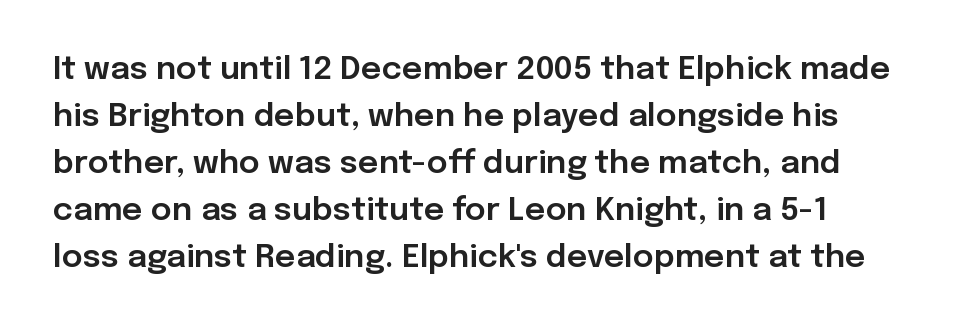
The image shows 32 px sans-serif type, upright; set left-aligned, normal line spacing (1.47x), normal letter spacing, not underlined; low stroke contrast and a medium x-height.
